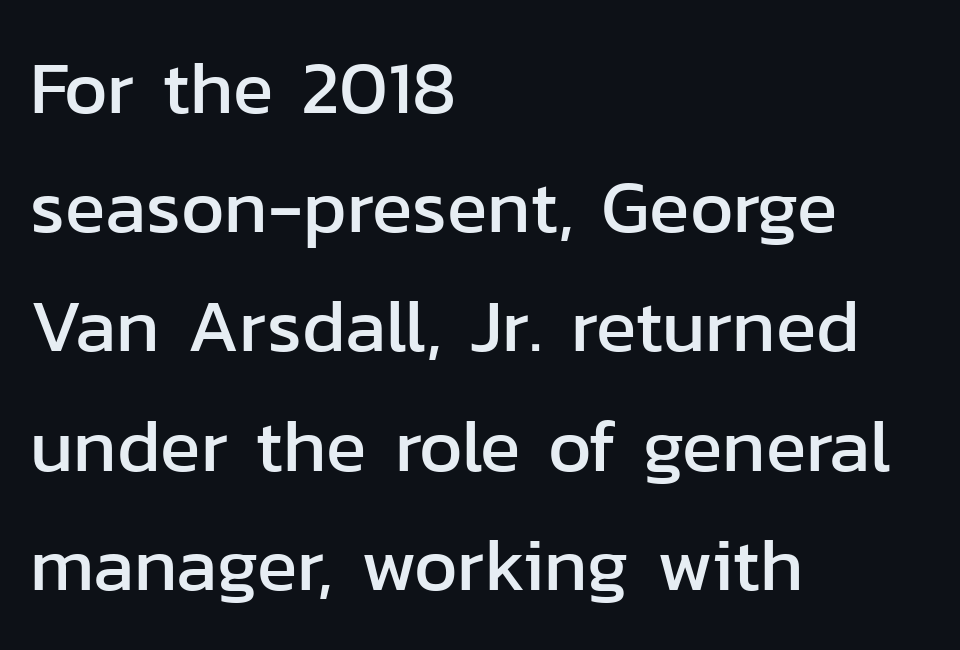
Q: Is the text italic (slanted)? A: No, it is upright.
Q: Is the typeface a serif or a sans-serif typeface? A: Sans-serif.
Q: Is the text underlined? A: No.
Q: How is the paragraph aligned? A: Left-aligned.
Q: Is the spacing between letters normal or unusually wide? A: Normal.
Q: Is the spacing between lines tight, normal or loose? A: Normal.
Q: Width (condensed, normal, or wide)? A: Normal.
Q: Stroke contrast? A: Low.
Q: x-height? A: Medium.
Q: Monospaced? A: No.
